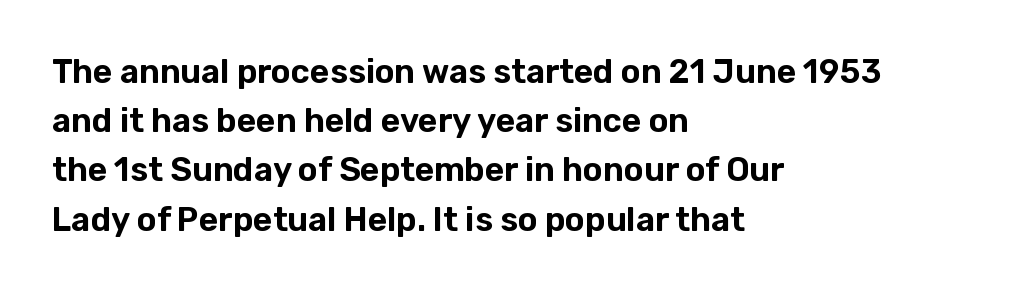
The passage shown has conventional tracking throughout. Varying glyph widths throughout — classic text-font behaviour. Posture: vertical. Vertical spacing — default. Nothing sits at the stroke ends, so this counts as sans-serif. This rendering features lettering with no underline.
